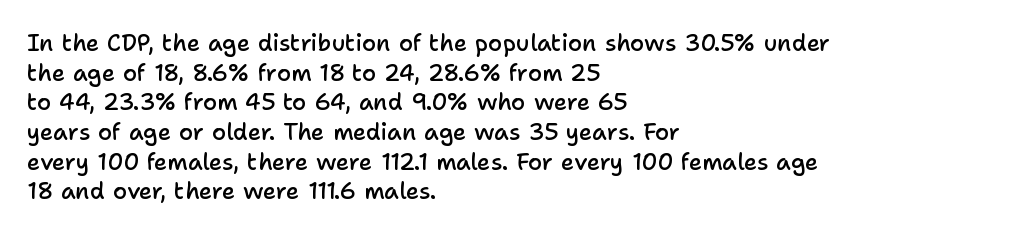
{"italic": "no", "bold": "semi", "underline": "no", "align": "left", "line_spacing": "normal", "line_spacing_ratio": 1.29, "letter_spacing": "normal", "letter_spacing_em": 0.0, "glyph_px": 23}
